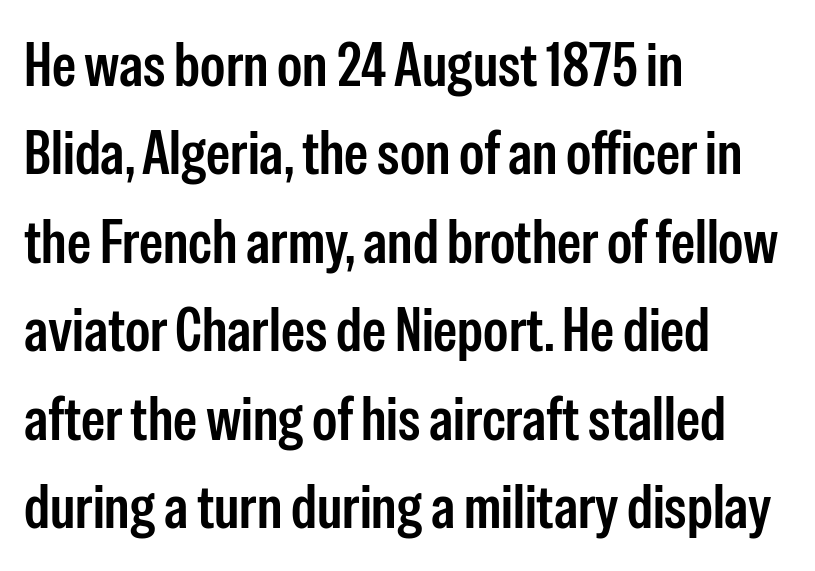
Q: Is the text italic (slanted)? A: No, it is upright.
Q: Is the typeface a serif or a sans-serif typeface? A: Sans-serif.
Q: Is the text underlined? A: No.
Q: How is the paragraph aligned? A: Left-aligned.
Q: Is the spacing between letters normal or unusually wide? A: Normal.
Q: Is the spacing between lines tight, normal or loose? A: Normal.
Q: Width (condensed, normal, or wide)? A: Condensed.
Q: Stroke contrast? A: Low.
Q: x-height? A: Medium.
Q: Monospaced? A: No.
